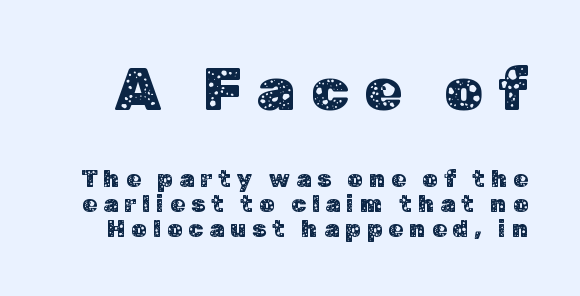
{"serif": "no", "italic": "no", "width": "normal", "stroke_contrast": "low", "x_height": "medium", "monospaced": "no", "underline": "no", "line_spacing": "tight", "line_spacing_ratio": 1.04, "letter_spacing": "wide", "letter_spacing_em": 0.25, "larger_block": "first", "size_ratio": 2.54, "glyph_px": 61}
